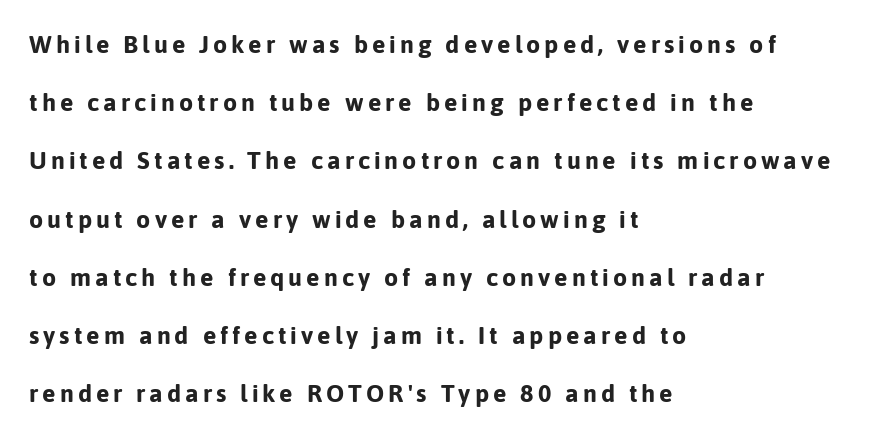
{"italic": "no", "bold": "yes", "underline": "no", "align": "left", "line_spacing": "loose", "line_spacing_ratio": 2.33, "glyph_px": 25}
